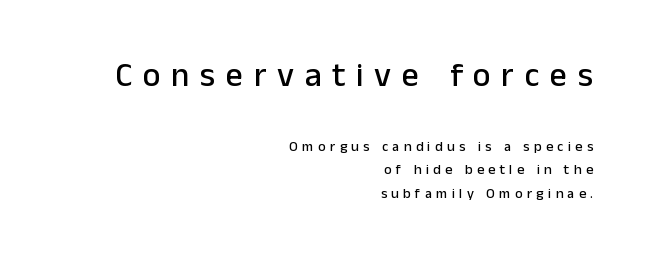
{"serif": "no", "italic": "no", "width": "normal", "stroke_contrast": "low", "x_height": "medium", "monospaced": "no", "underline": "no", "align": "right", "line_spacing": "normal", "line_spacing_ratio": 1.69, "letter_spacing": "wide", "letter_spacing_em": 0.31, "larger_block": "first", "size_ratio": 2.43, "glyph_px": 34}
